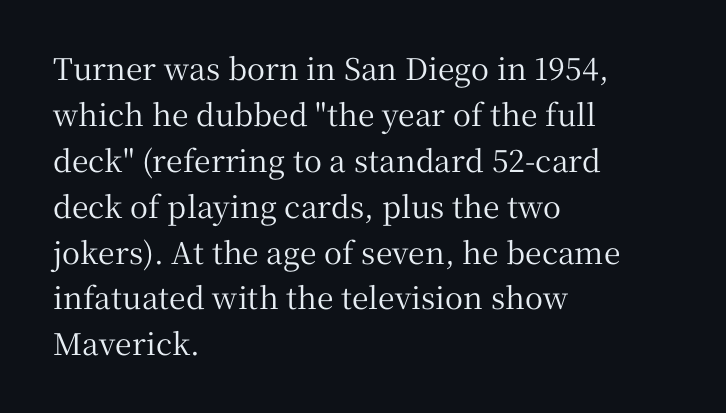
The image shows 30 px serif type, upright; set left-aligned, normal line spacing (1.53x), normal letter spacing, not underlined; medium stroke contrast and a medium x-height.
